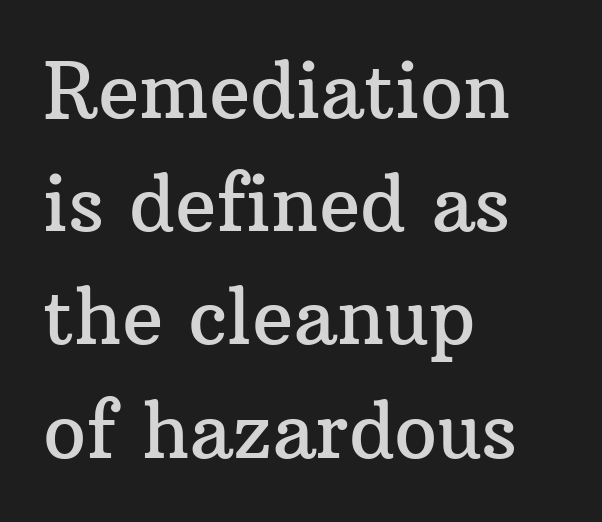
{"serif": "yes", "italic": "no", "width": "normal", "stroke_contrast": "medium", "x_height": "medium", "monospaced": "no", "underline": "no", "align": "left", "line_spacing": "normal", "line_spacing_ratio": 1.49, "letter_spacing": "normal", "letter_spacing_em": 0.0, "glyph_px": 76}
